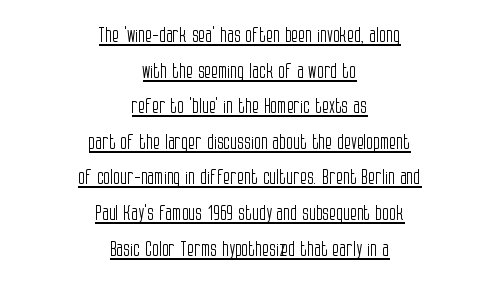
The image shows 20 px text type, upright; set centered, line spacing 1.78x, normal letter spacing, underlined.
